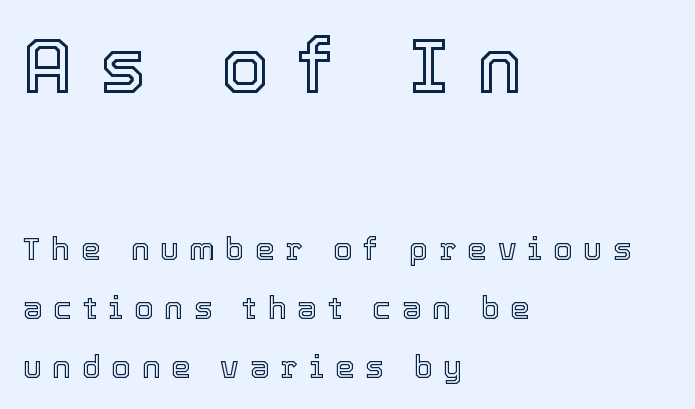
Q: Is the text italic (slanted)? A: No, it is upright.
Q: Is the text underlined? A: No.
Q: How is the paragraph aligned? A: Left-aligned.
Q: Is the spacing between letters normal or unusually wide? A: Unusually wide.
Q: Is the spacing between lines tight, normal or loose? A: Loose.
Q: Which block of text is set in a larger size, the first (top) or the second (bottom)? A: The first (top) one.
Q: Width (condensed, normal, or wide)? A: Normal.
Q: x-height? A: Medium.
Q: Monospaced? A: No.
